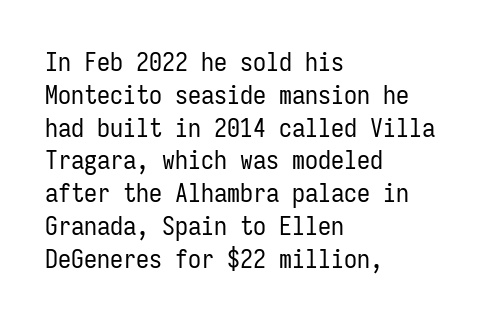
{"italic": "no", "bold": "no", "underline": "no", "align": "left", "line_spacing": "normal", "line_spacing_ratio": 1.26, "letter_spacing": "normal", "letter_spacing_em": 0.0, "glyph_px": 26}
